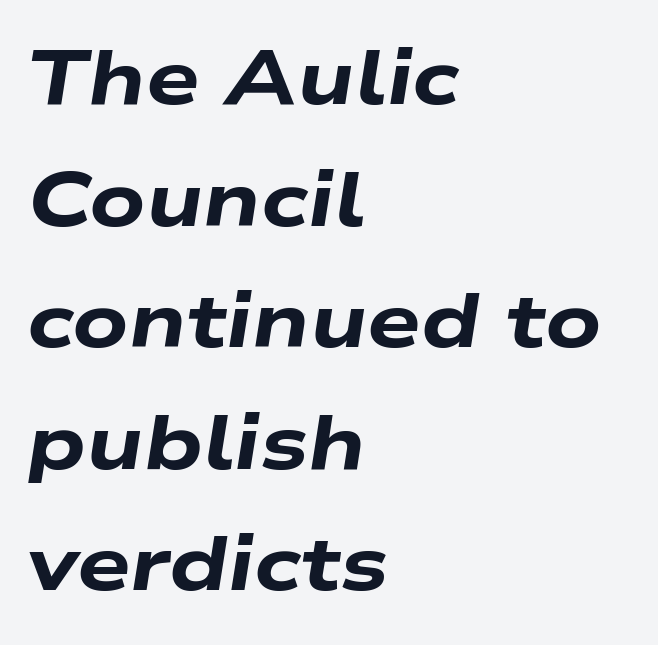
Q: Is the text bold? A: Yes.
Q: Is the text italic (slanted)? A: Yes, it leans right by about 9 degrees.
Q: Is the text underlined? A: No.
Q: How is the paragraph aligned? A: Left-aligned.
Q: Is the spacing between letters normal or unusually wide? A: Normal.
Q: Is the spacing between lines tight, normal or loose? A: Normal.
Q: Width (condensed, normal, or wide)? A: Wide.
Q: Stroke contrast? A: Low.
Q: x-height? A: Medium.
Q: Monospaced? A: No.
